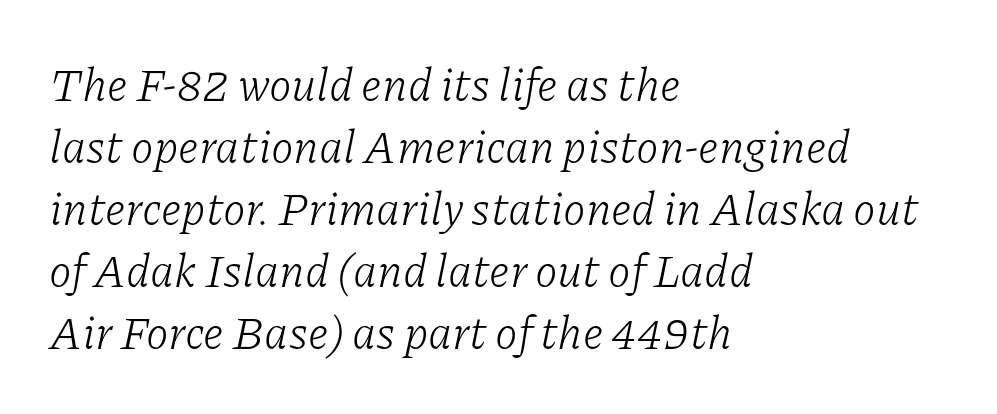
Q: Is the text bold? A: No.
Q: Is the text italic (slanted)? A: Yes, it leans right by about 11 degrees.
Q: Is the typeface a serif or a sans-serif typeface? A: Serif.
Q: Is the text underlined? A: No.
Q: How is the paragraph aligned? A: Left-aligned.
Q: Is the spacing between letters normal or unusually wide? A: Normal.
Q: Is the spacing between lines tight, normal or loose? A: Normal.
Q: Width (condensed, normal, or wide)? A: Normal.
Q: Stroke contrast? A: Low.
Q: x-height? A: Medium.
Q: Monospaced? A: No.
